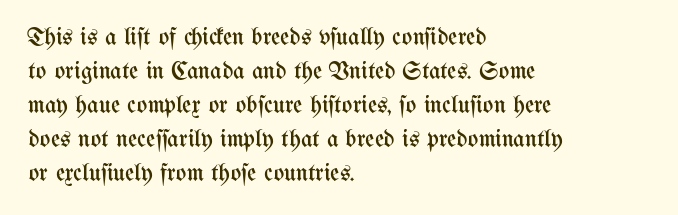
Q: Is the text bold? A: No.
Q: Is the text italic (slanted)? A: No, it is upright.
Q: Is the text underlined? A: No.
Q: How is the paragraph aligned? A: Left-aligned.
Q: Is the spacing between letters normal or unusually wide? A: Normal.
Q: Is the spacing between lines tight, normal or loose? A: Normal.
